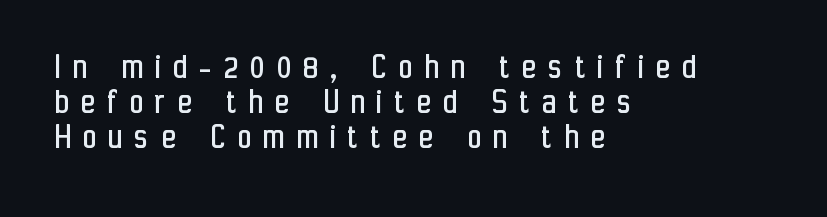
{"serif": "no", "italic": "no", "bold": "no", "weight": "regular", "width": "condensed", "stroke_contrast": "low", "x_height": "medium", "monospaced": "no", "underline": "no", "align": "left", "line_spacing": "tight", "line_spacing_ratio": 0.95, "letter_spacing": "wide", "letter_spacing_em": 0.34, "glyph_px": 37}
